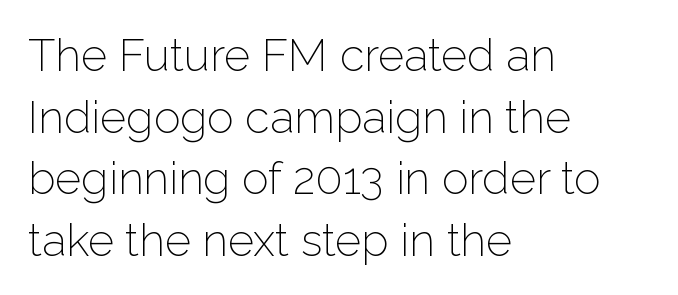
The image shows 45 px light sans-serif type, upright; set left-aligned, normal line spacing (1.37x), normal letter spacing, not underlined; low stroke contrast and a medium x-height.
